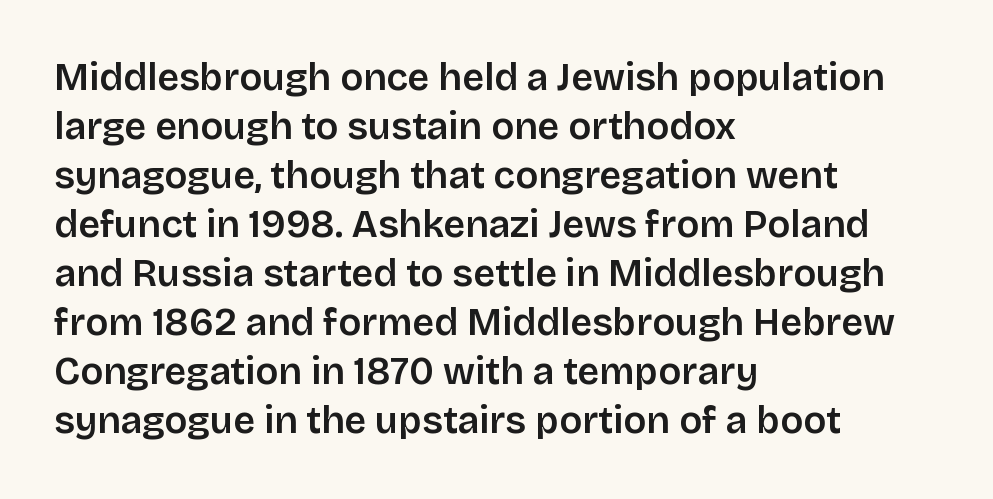
{"serif": "no", "italic": "no", "bold": "semi", "weight": "semibold", "width": "normal", "stroke_contrast": "low", "x_height": "large", "monospaced": "no", "underline": "no", "align": "left", "line_spacing": "normal", "line_spacing_ratio": 1.29, "letter_spacing": "normal", "letter_spacing_em": 0.0, "glyph_px": 38}
